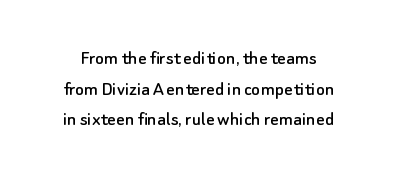
The rendering keeps characters at their native spacing. Posture: upright roman. Any mark beneath the type? The region is blank. Honestly, the row spacing looks completely unremarkable.
